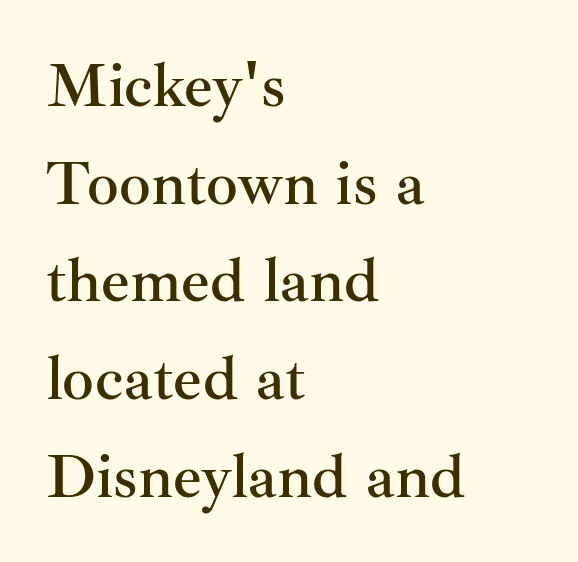
Baseline-to-baseline distance is the conventional proportion of letter height. Looks like regular typesetting: each glyph gets only the width it needs. This rendering features lettering with no underline. Does the copy run flush right? No — it runs flush left. The type is set solid horizontally, with unmodified tracking. The rendering shows small feet on the letterforms — a serif design.
